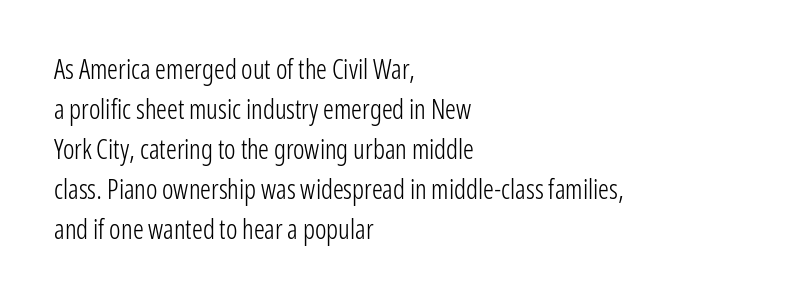
The image shows 27 px text type, upright; set left-aligned, normal line spacing (1.48x), normal letter spacing, not underlined.
